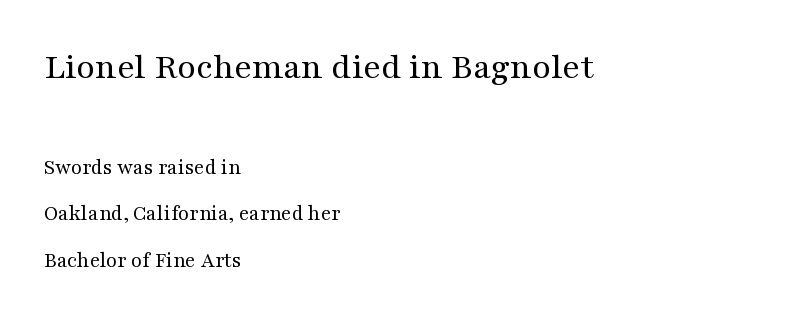
Nobody drew a line under any word here. These lines are rendered in a variable-pitch font. The composition opens big and finishes small. The line texture is even and compact thanks to regular tracking. Students, observe: this is what heavily led, spacious text looks like. Is the type heavy? It reads as light-to-regular instead.
